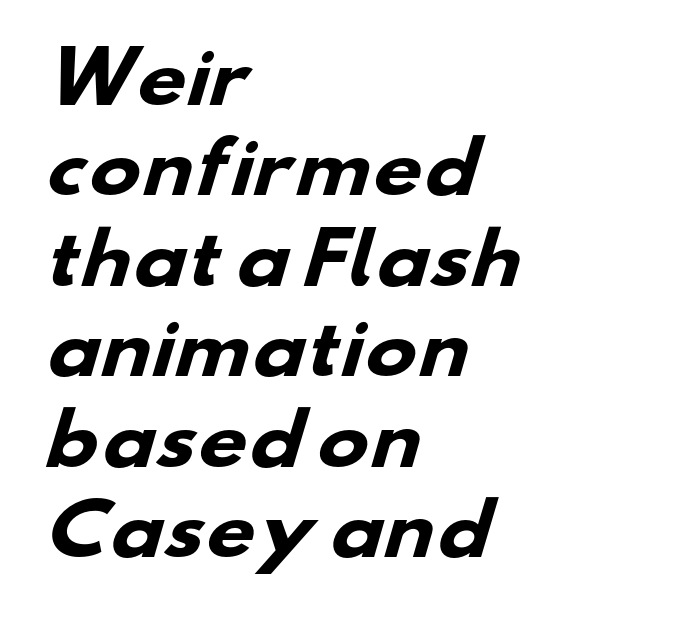
{"serif": "no", "bold": "yes", "weight": "heavy", "width": "wide", "stroke_contrast": "low", "x_height": "small", "monospaced": "no", "underline": "no", "align": "left", "line_spacing": "normal", "line_spacing_ratio": 1.31, "letter_spacing": "normal", "letter_spacing_em": 0.0, "glyph_px": 69}
